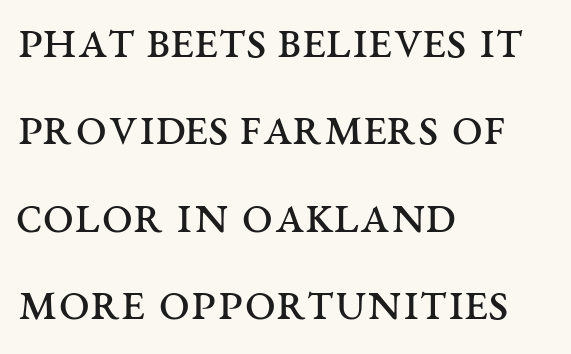
Q: Is the text bold? A: No.
Q: Is the text italic (slanted)? A: No, it is upright.
Q: Is the typeface a serif or a sans-serif typeface? A: Serif.
Q: Is the text underlined? A: No.
Q: How is the paragraph aligned? A: Left-aligned.
Q: Is the spacing between letters normal or unusually wide? A: Normal.
Q: Is the spacing between lines tight, normal or loose? A: Normal.
Q: Width (condensed, normal, or wide)? A: Wide.
Q: Stroke contrast? A: Medium.
Q: x-height? A: Large.
Q: Monospaced? A: No.
